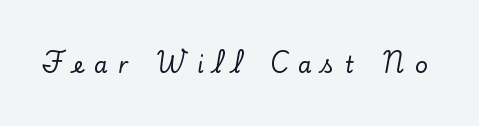
Descenders are the only things crossing below the line. The letterforms stand isolated, each surrounded by extra space.
